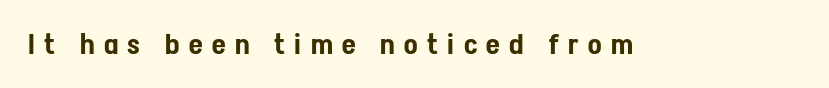
The image shows 28 px condensed sans-serif type, upright; set unusually wide letter spacing (+0.34 em), not underlined; low stroke contrast and a medium x-height.
